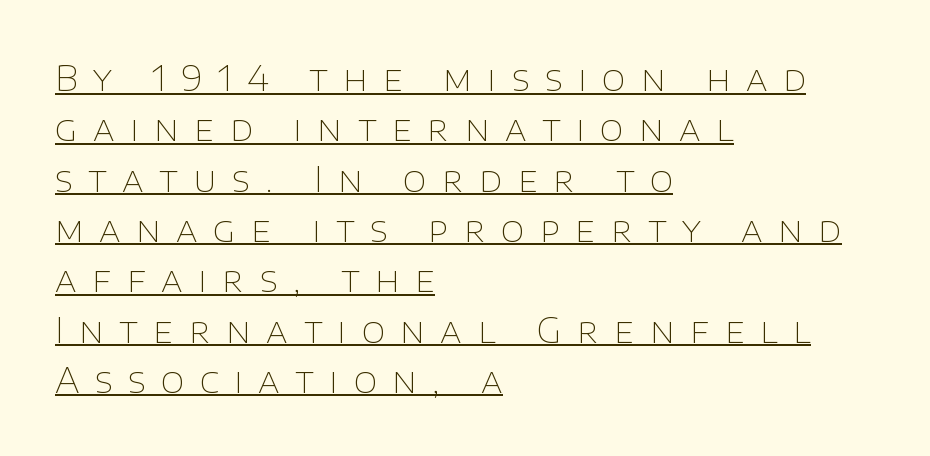
The image shows 34 px thin sans-serif type, upright; set left-aligned, normal line spacing (1.48x), unusually wide letter spacing (+0.46 em), underlined; low stroke contrast and a large x-height.
